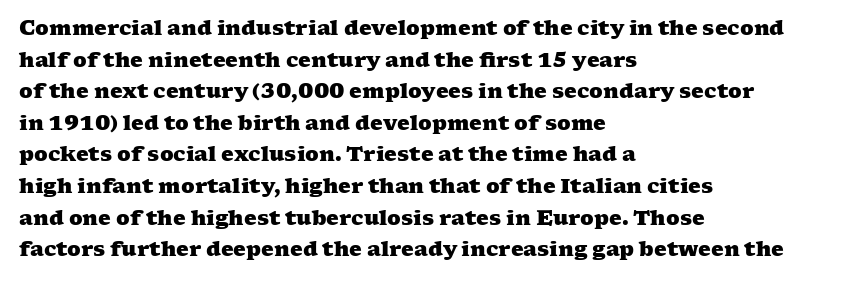
{"bold": "yes", "underline": "no", "align": "left", "line_spacing": "normal", "line_spacing_ratio": 1.58, "letter_spacing": "normal", "letter_spacing_em": 0.0, "glyph_px": 20}
